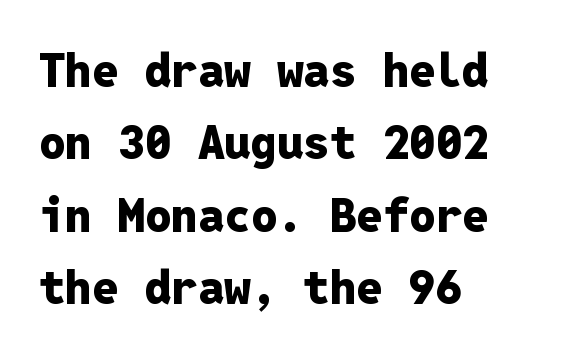
The image shows 47 px heavy sans-serif type, upright, monospaced; set left-aligned, normal line spacing (1.54x), normal letter spacing, not underlined; low stroke contrast and a medium x-height.
